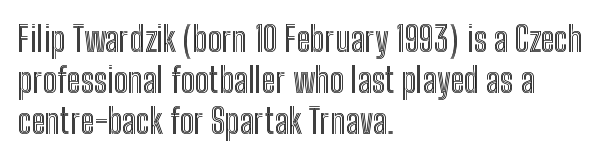
Q: Is the text italic (slanted)? A: No, it is upright.
Q: Is the text underlined? A: No.
Q: How is the paragraph aligned? A: Left-aligned.
Q: Is the spacing between letters normal or unusually wide? A: Normal.
Q: Width (condensed, normal, or wide)? A: Condensed.
Q: x-height? A: Medium.
Q: Monospaced? A: No.
